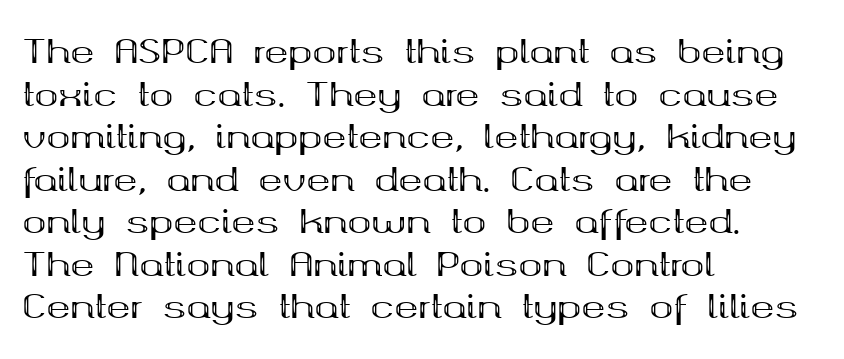
A clean baseline with only descenders dipping below it. Heavy, bold letterforms. You could not count columns in this text — the font is proportionally spaced. Little horizontal feet cap the strokes, marking this as serif type. Caption: standard tracking, unaltered.
